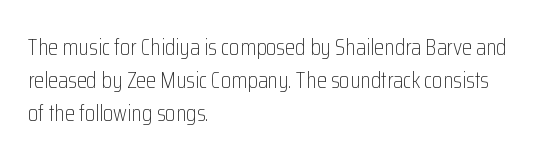
{"italic": "no", "bold": "no", "underline": "no", "align": "left", "line_spacing": "normal", "line_spacing_ratio": 1.43, "letter_spacing": "normal", "letter_spacing_em": 0.0, "glyph_px": 23}
